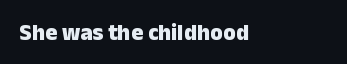
Only glyphs here, with clear space below each row. Posture: straight, roman, zero tilt. The line texture is even and compact thanks to regular tracking. Strokes here are thick enough to call this a true bold. These lines stack with their left ends in a neat column.
